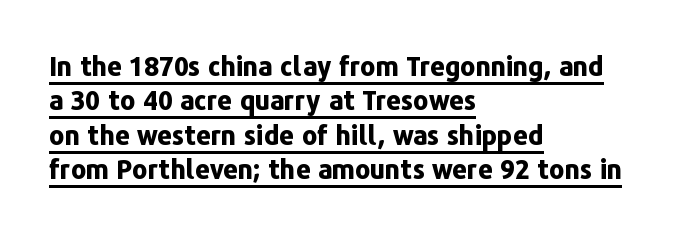
Q: Is the text bold? A: Yes.
Q: Is the text italic (slanted)? A: No, it is upright.
Q: Is the text underlined? A: Yes.
Q: How is the paragraph aligned? A: Left-aligned.
Q: Is the spacing between letters normal or unusually wide? A: Normal.
Q: Is the spacing between lines tight, normal or loose? A: Normal.
